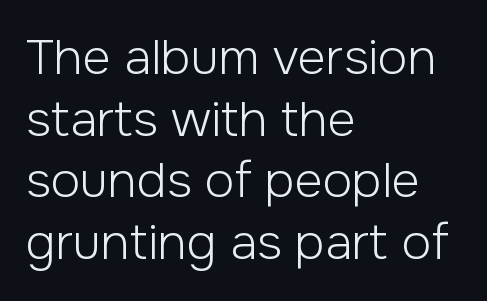
The image shows 49 px light sans-serif type, upright; set left-aligned, normal line spacing (1.26x), normal letter spacing, not underlined; low stroke contrast and a medium x-height.
